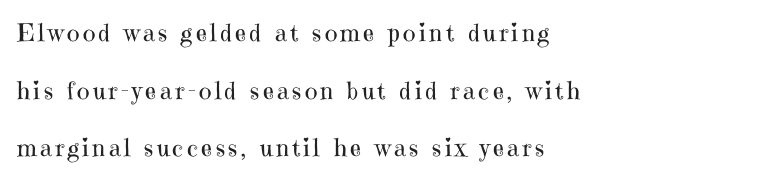
The image shows 24 px text type, upright; set left-aligned, loose line spacing (2.4x), not underlined.
